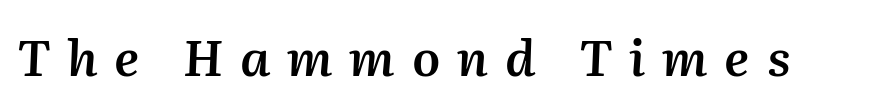
The image shows 50 px semibold type, italic (leaning right); set unusually wide letter spacing (+0.34 em), not underlined; medium stroke contrast and a medium x-height.
